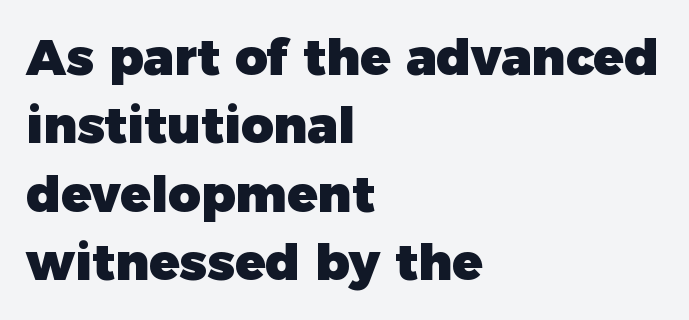
The image shows 50 px heavy sans-serif type, upright; set left-aligned, normal line spacing (1.37x), normal letter spacing, not underlined; low stroke contrast and a medium x-height.
